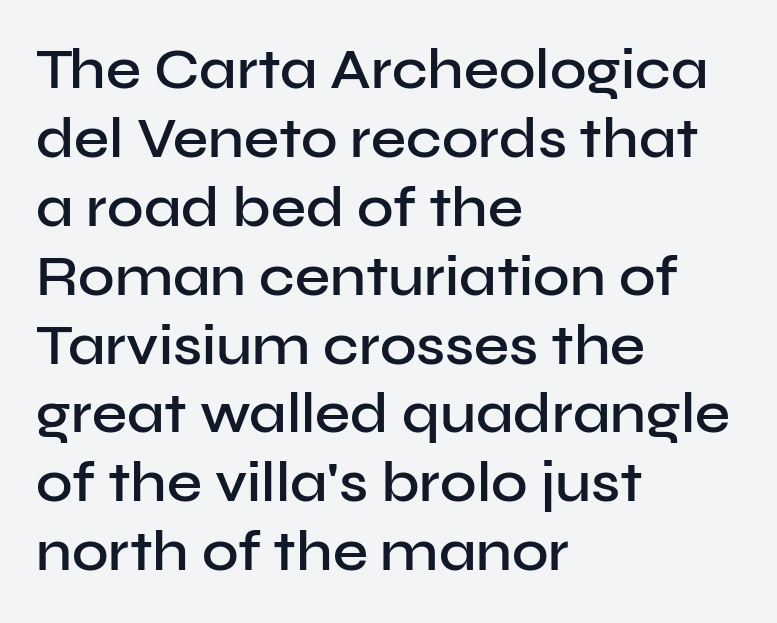
The image shows 56 px semibold sans-serif type, upright; set left-aligned, line spacing 1.23x, normal letter spacing, not underlined; low stroke contrast and a medium x-height.
